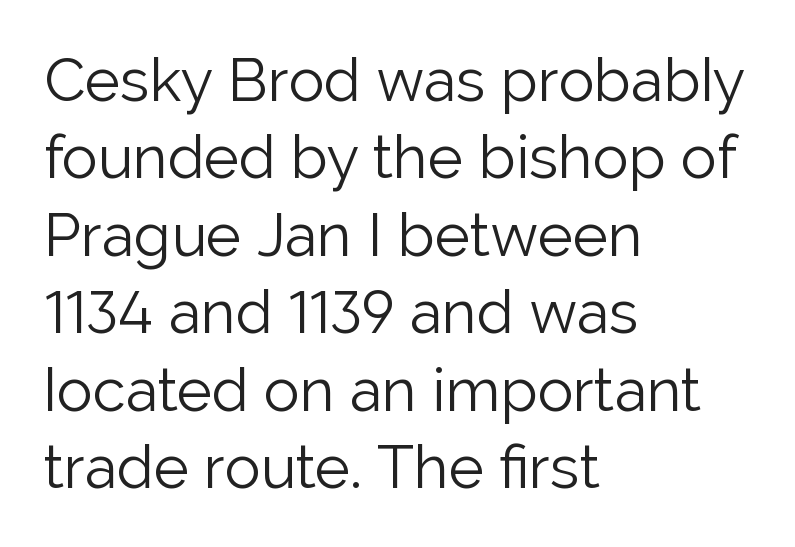
{"serif": "no", "italic": "no", "bold": "no", "weight": "light", "width": "normal", "stroke_contrast": "low", "x_height": "medium", "monospaced": "no", "underline": "no", "align": "left", "line_spacing": "normal", "line_spacing_ratio": 1.29, "letter_spacing": "normal", "letter_spacing_em": 0.0, "glyph_px": 60}
